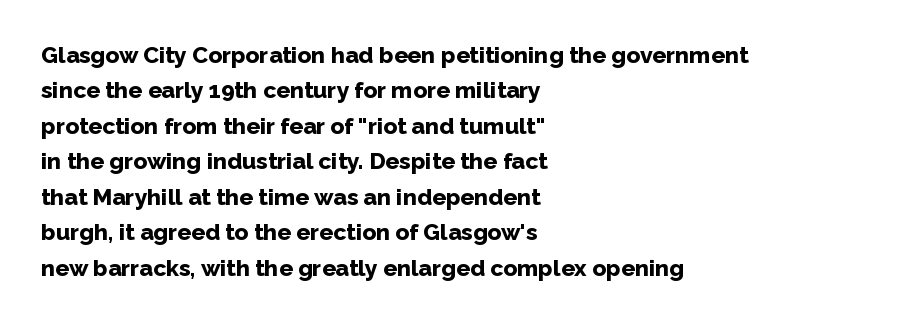
The image shows 23 px bold type, upright; set left-aligned, normal line spacing (1.54x), normal letter spacing, not underlined.
